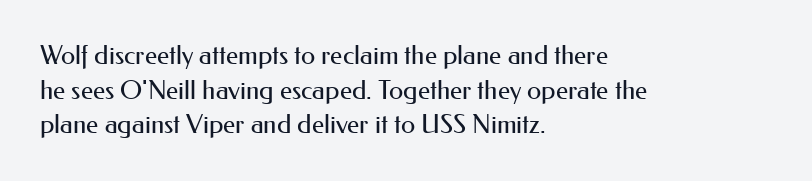
{"italic": "no", "bold": "no", "underline": "no", "align": "left", "line_spacing": "normal", "line_spacing_ratio": 1.33, "letter_spacing": "normal", "letter_spacing_em": 0.0, "glyph_px": 26}
